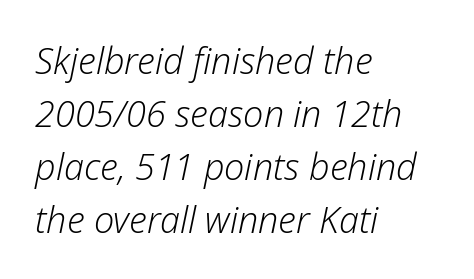
Q: Is the text bold? A: No.
Q: Is the text italic (slanted)? A: Yes, it leans right by about 12 degrees.
Q: Is the text underlined? A: No.
Q: How is the paragraph aligned? A: Left-aligned.
Q: Is the spacing between letters normal or unusually wide? A: Normal.
Q: Is the spacing between lines tight, normal or loose? A: Normal.
Q: Width (condensed, normal, or wide)? A: Normal.
Q: Stroke contrast? A: Low.
Q: x-height? A: Medium.
Q: Monospaced? A: No.
